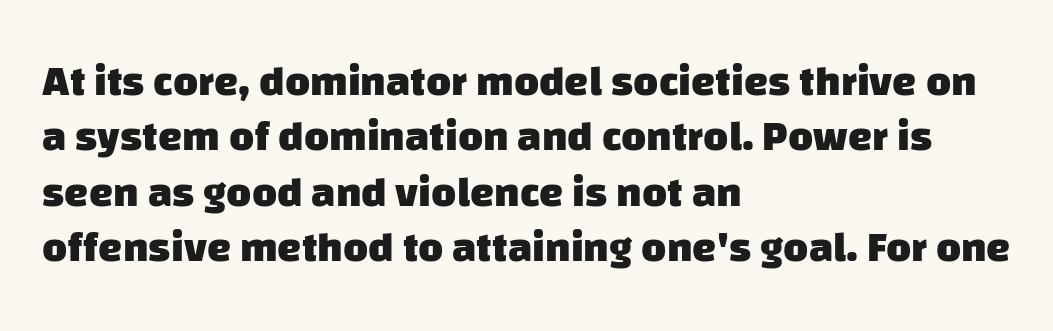
Q: Is the text bold? A: Yes.
Q: Is the typeface a serif or a sans-serif typeface? A: Sans-serif.
Q: Is the text underlined? A: No.
Q: How is the paragraph aligned? A: Left-aligned.
Q: Is the spacing between letters normal or unusually wide? A: Normal.
Q: Is the spacing between lines tight, normal or loose? A: Normal.
Q: Width (condensed, normal, or wide)? A: Normal.
Q: Stroke contrast? A: Low.
Q: x-height? A: Large.
Q: Monospaced? A: No.
